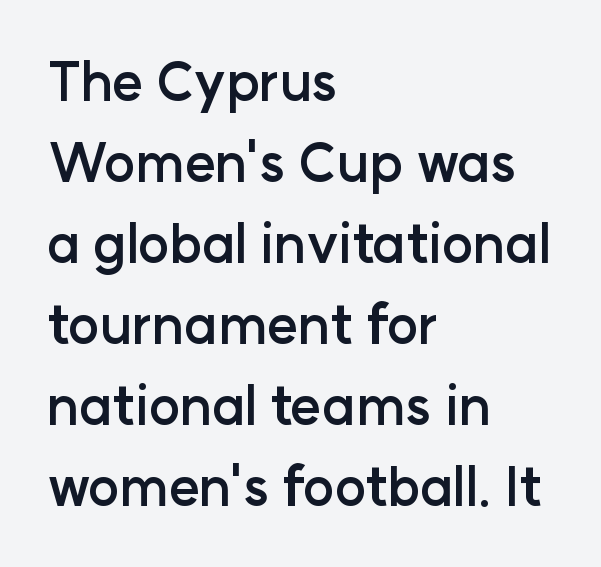
{"serif": "no", "italic": "no", "bold": "yes", "weight": "semibold", "width": "normal", "stroke_contrast": "low", "x_height": "medium", "monospaced": "no", "underline": "no", "align": "left", "line_spacing": "normal", "line_spacing_ratio": 1.53, "letter_spacing": "normal", "letter_spacing_em": 0.0, "glyph_px": 53}
